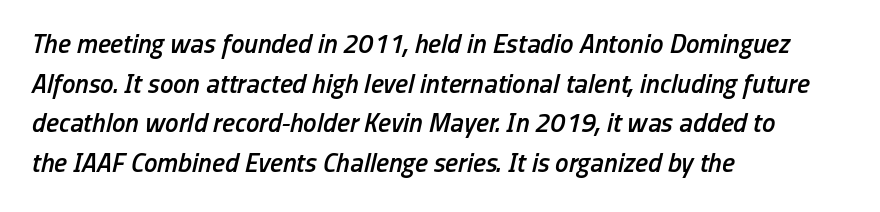
The lines in this sample share a left origin and differ only in where they stop. The letterforms sit shoulder to shoulder at normal distance. These lines sit exactly where default settings would place them. Would a proofreader flag this as italicized? Yes.
